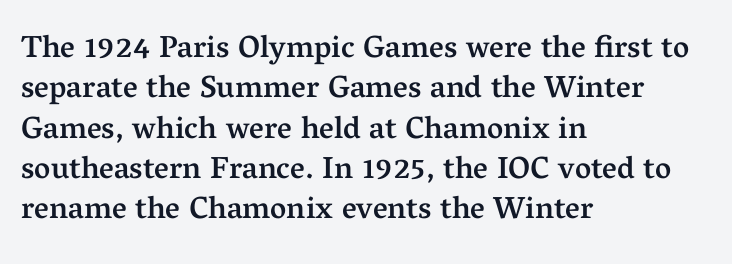
{"serif": "yes", "italic": "no", "bold": "semi", "weight": "semibold", "width": "normal", "stroke_contrast": "medium", "x_height": "medium", "monospaced": "no", "underline": "no", "align": "left", "line_spacing": "normal", "line_spacing_ratio": 1.3, "letter_spacing": "normal", "letter_spacing_em": 0.0, "glyph_px": 31}
